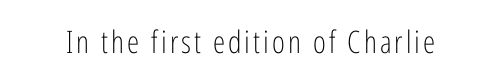
The passage shown is typed in a proportional face where columns would drift. The gap between lines stays unmarked. Serif or sans? Sans — the stroke terminals are bare. The lettering stays uniformly vertical, giving the passage a roman look.
